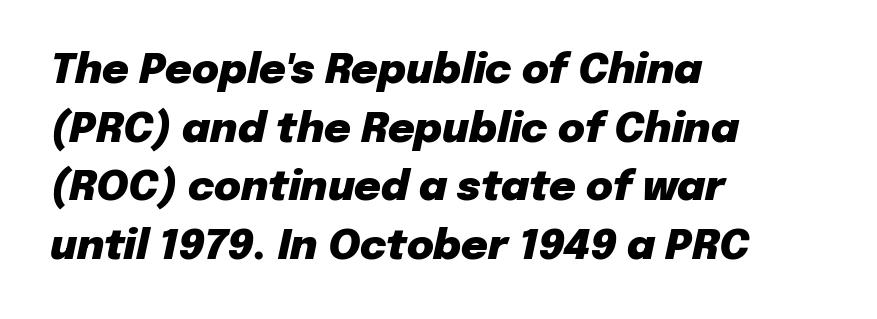
{"italic": "yes", "lean": "right", "slant_degrees": 12, "bold": "yes", "weight": "heavy", "width": "normal", "stroke_contrast": "low", "x_height": "medium", "monospaced": "no", "underline": "no", "align": "left", "line_spacing": "normal", "line_spacing_ratio": 1.43, "letter_spacing": "normal", "letter_spacing_em": 0.0, "glyph_px": 41}
